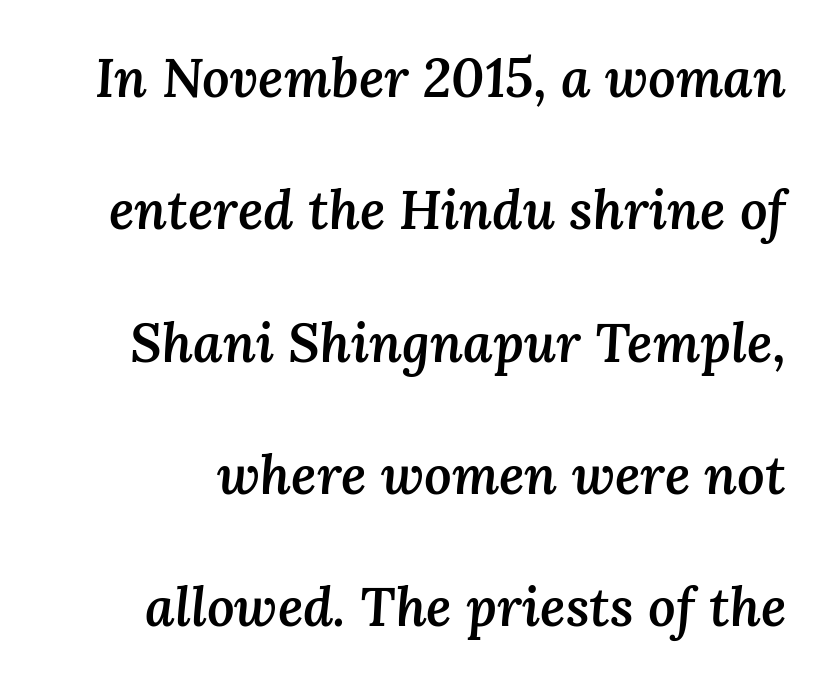
Q: Is the text bold? A: Semi-bold.
Q: Is the text italic (slanted)? A: Yes, it leans right by about 3 degrees.
Q: Is the text underlined? A: No.
Q: Is the spacing between letters normal or unusually wide? A: Normal.
Q: Is the spacing between lines tight, normal or loose? A: Loose.
Q: Width (condensed, normal, or wide)? A: Normal.
Q: Stroke contrast? A: Medium.
Q: x-height? A: Medium.
Q: Monospaced? A: No.
